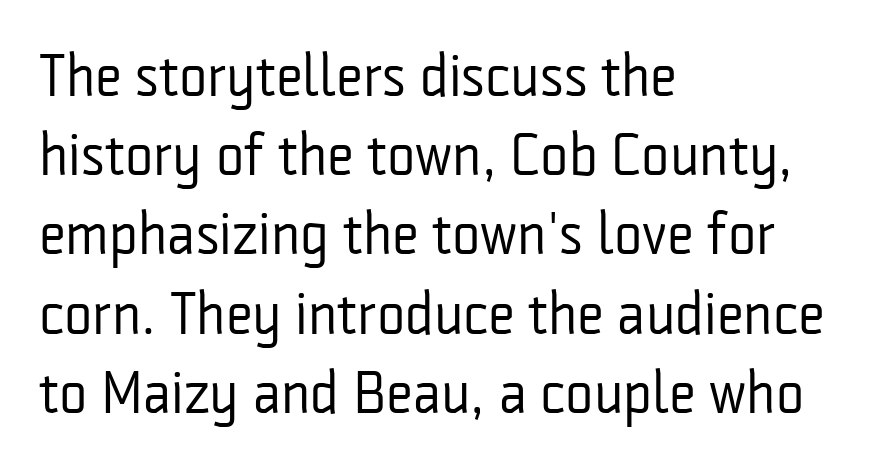
{"serif": "no", "italic": "no", "bold": "no", "weight": "regular", "width": "condensed", "stroke_contrast": "low", "x_height": "medium", "monospaced": "no", "underline": "no", "align": "left", "line_spacing": "normal", "line_spacing_ratio": 1.32, "letter_spacing": "normal", "letter_spacing_em": 0.0, "glyph_px": 60}
